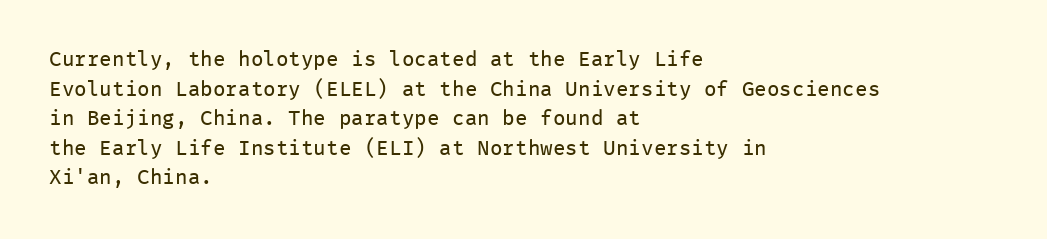
{"italic": "no", "bold": "no", "underline": "no", "align": "left", "line_spacing": "normal", "line_spacing_ratio": 1.41, "letter_spacing": "normal", "letter_spacing_em": 0.0, "glyph_px": 21}
